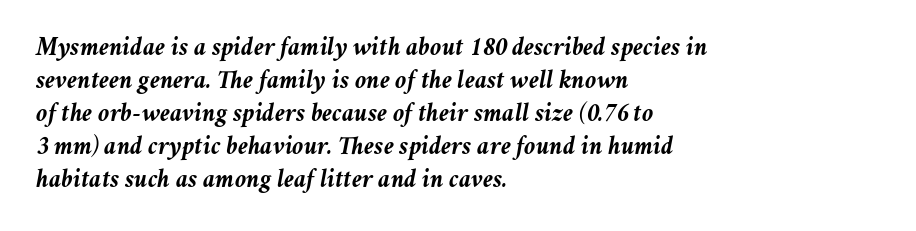
The image shows 26 px bold type, italic (leaning right); set left-aligned, normal line spacing (1.27x), normal letter spacing, not underlined.
